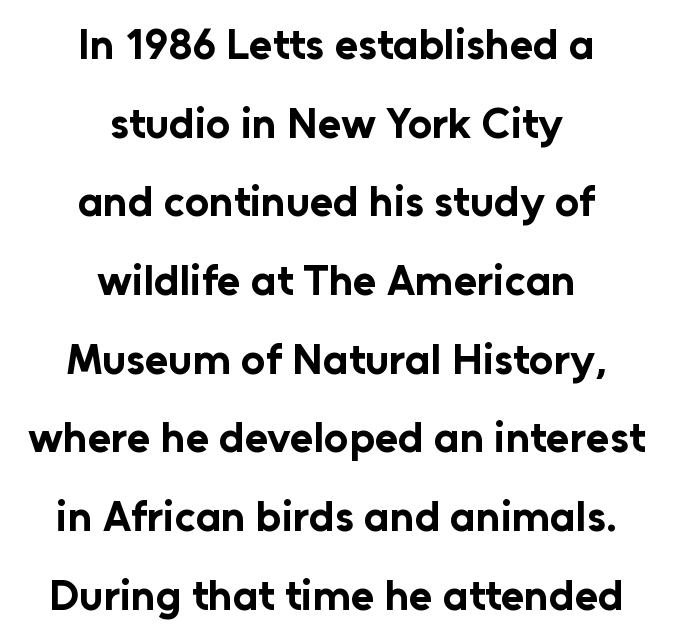
The gap between lines stays unmarked. Does the weight exceed regular? Yes, all the way to bold. Here the designer chose a conventional face with non-uniform glyph widths. The lines are quadded center. Do the letters lean? They stand straight. This rendering employs a face without finishing strokes, i.e., a sans-serif.
